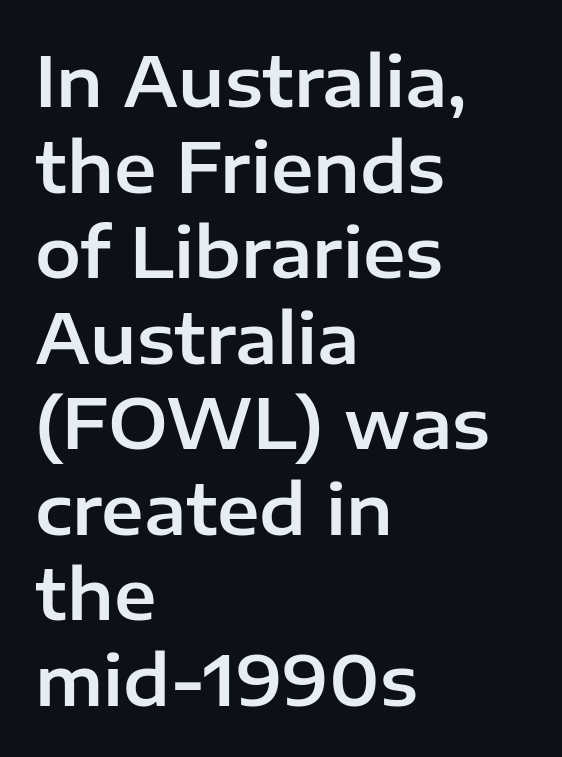
{"serif": "no", "italic": "no", "width": "normal", "stroke_contrast": "low", "x_height": "medium", "monospaced": "no", "underline": "no", "align": "left", "line_spacing_ratio": 1.24, "letter_spacing": "normal", "letter_spacing_em": 0.0, "glyph_px": 69}
